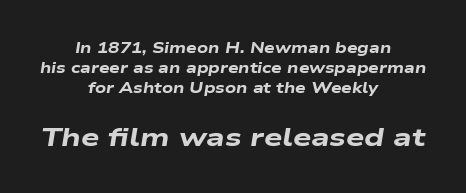
{"italic": "yes", "lean": "right", "slant_degrees": 9, "bold": "yes", "underline": "no", "align": "center", "line_spacing": "normal", "line_spacing_ratio": 1.35, "letter_spacing": "normal", "letter_spacing_em": 0.0, "larger_block": "second", "size_ratio": 1.73, "glyph_px": 26}
